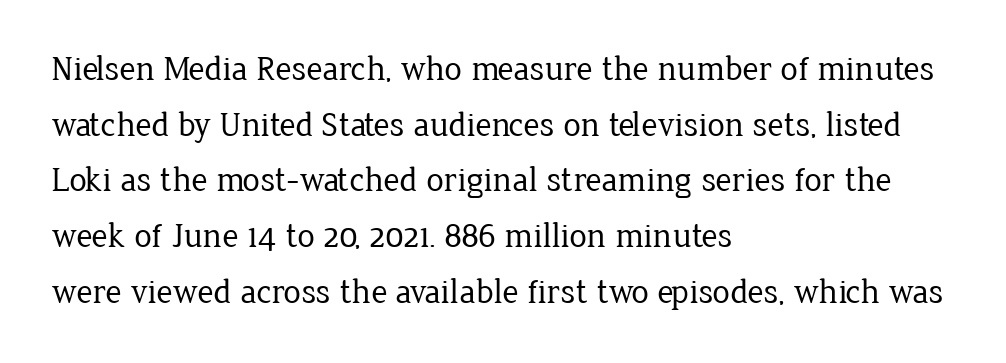
The image shows 35 px regular-weight serif type, upright; set left-aligned, normal line spacing (1.59x), normal letter spacing, not underlined; low stroke contrast and a medium x-height.
